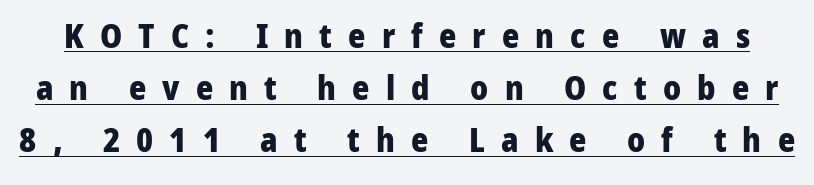
The image shows 33 px heavy sans-serif type, upright; set normal line spacing (1.58x), unusually wide letter spacing (+0.49 em), underlined; low stroke contrast and a medium x-height.
